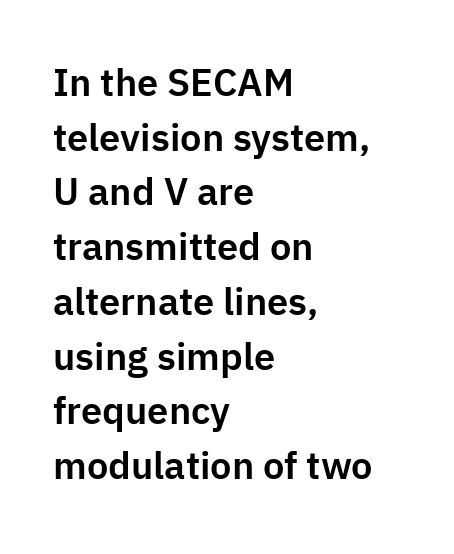
Tracking value appears to be zero — textbook default spacing. Think of a printed novel: that variable character pitch is what you see here. Descenders hang freely into open space. Upright lettering throughout. What's the leading like? Ordinary, nothing unusual. The paragraph shown leans on its left margin.
